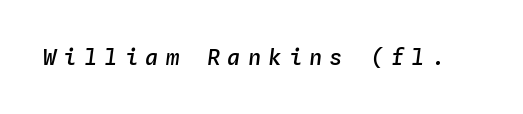
Observe the wide spacing: letters keep a clear distance from each other. The specimen omits any rule beneath the text block's lines. Designer's note — italics engaged. The font is running at a semibold setting, under full bold.
